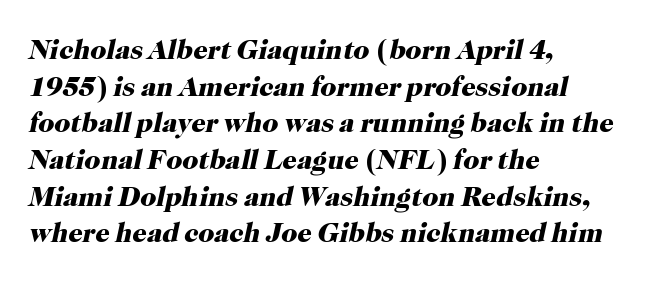
{"serif": "yes", "italic": "yes", "lean": "right", "slant_degrees": 12, "bold": "yes", "weight": "heavy", "width": "normal", "stroke_contrast": "high", "x_height": "medium", "monospaced": "no", "underline": "no", "align": "left", "line_spacing": "normal", "line_spacing_ratio": 1.31, "letter_spacing": "normal", "letter_spacing_em": 0.0, "glyph_px": 28}
